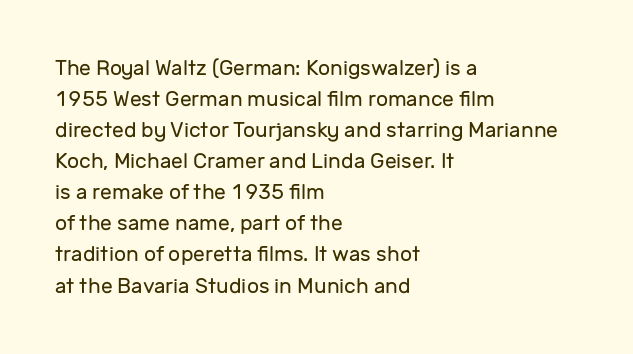
{"italic": "no", "bold": "no", "underline": "no", "align": "left", "line_spacing": "normal", "line_spacing_ratio": 1.48, "letter_spacing": "normal", "letter_spacing_em": 0.0, "glyph_px": 21}
